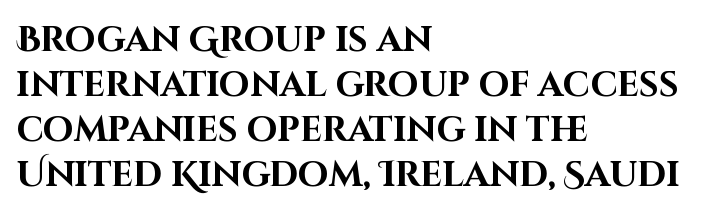
{"serif": "no", "italic": "no", "bold": "yes", "weight": "bold", "width": "normal", "stroke_contrast": "high", "x_height": "large", "monospaced": "no", "underline": "no", "align": "left", "line_spacing": "normal", "line_spacing_ratio": 1.29, "letter_spacing": "normal", "letter_spacing_em": 0.0, "glyph_px": 35}
